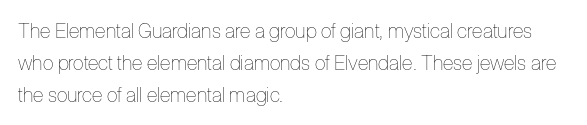
The image shows 20 px text type, upright; set left-aligned, normal line spacing (1.6x), normal letter spacing, not underlined.
